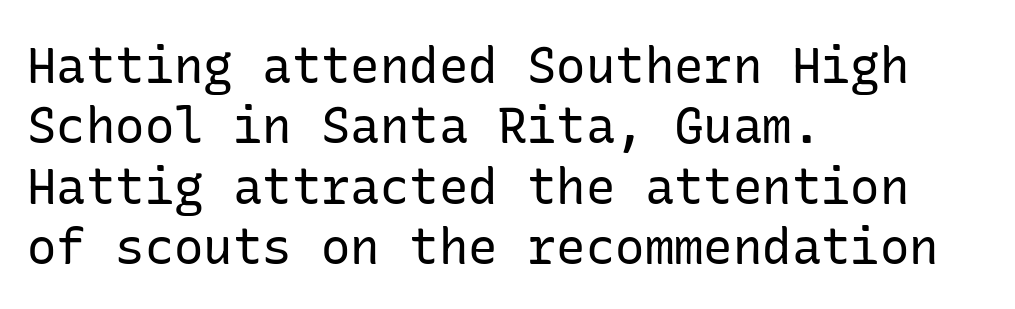
The image shows 49 px regular-weight sans-serif type, upright; set left-aligned, line spacing 1.23x, normal letter spacing, not underlined; low stroke contrast and a medium x-height.
